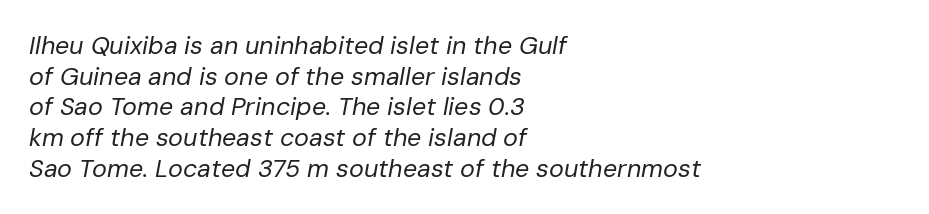
Observe the ordinary spacing: letters are neighbours, not strangers. Any mark beneath the type? The region is blank. Visually the block forms a straight wall on the left and a jagged coastline on the right. The specimen reads as italic at a glance. Compared with a typical body face, this is equally light or lighter still.
